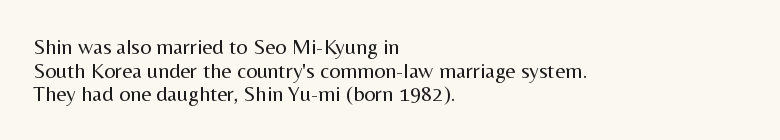
{"italic": "no", "bold": "no", "underline": "no", "align": "left", "line_spacing": "tight", "line_spacing_ratio": 1.07, "letter_spacing": "normal", "letter_spacing_em": 0.0, "glyph_px": 22}
